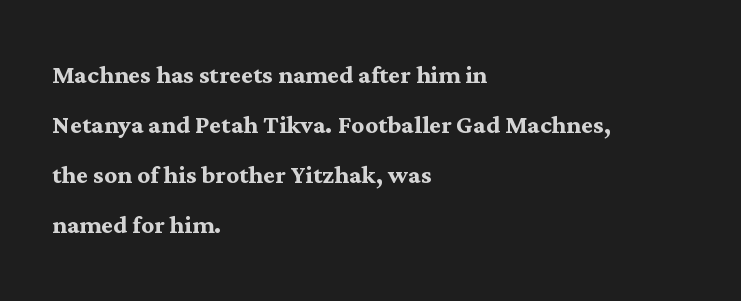
{"serif": "yes", "italic": "no", "bold": "yes", "weight": "semibold", "width": "normal", "stroke_contrast": "medium", "x_height": "medium", "monospaced": "no", "underline": "no", "align": "left", "line_spacing": "normal", "line_spacing_ratio": 1.56, "letter_spacing": "normal", "letter_spacing_em": 0.0, "glyph_px": 32}
